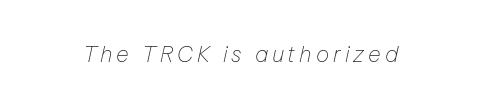
Weight: in the light-to-regular range. The glyphs are unaccompanied by any horizontal stroke below them. Every character sits at an angle, as italics do.
